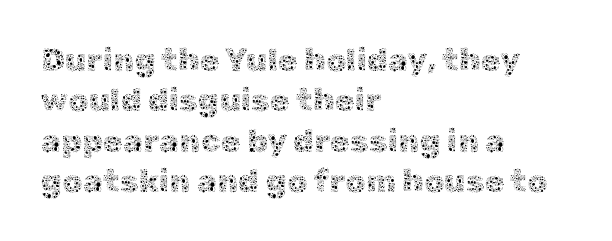
{"italic": "no", "bold": "no", "weight": "thin", "width": "normal", "x_height": "medium", "monospaced": "no", "underline": "no", "align": "left", "line_spacing": "normal", "line_spacing_ratio": 1.26, "letter_spacing": "normal", "letter_spacing_em": 0.0, "glyph_px": 32}
